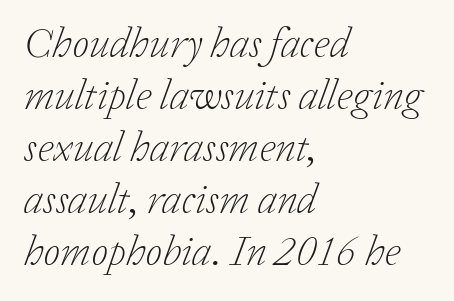
You could not count columns in this text — the font is proportionally spaced. The baseline area is clear. The strokes carry an ordinary text weight at most. Glyph-to-glyph distance matches everyday printed text. The face used here has a pronounced slope to its letters.
